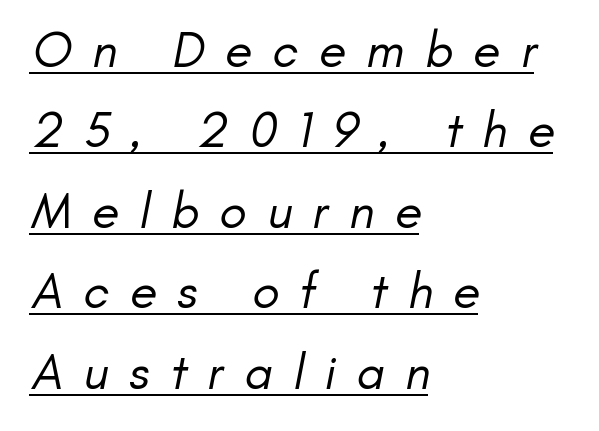
The image shows 50 px regular-weight sans-serif type; set left-aligned, normal line spacing (1.61x), unusually wide letter spacing (+0.41 em), underlined; low stroke contrast and a small x-height.
